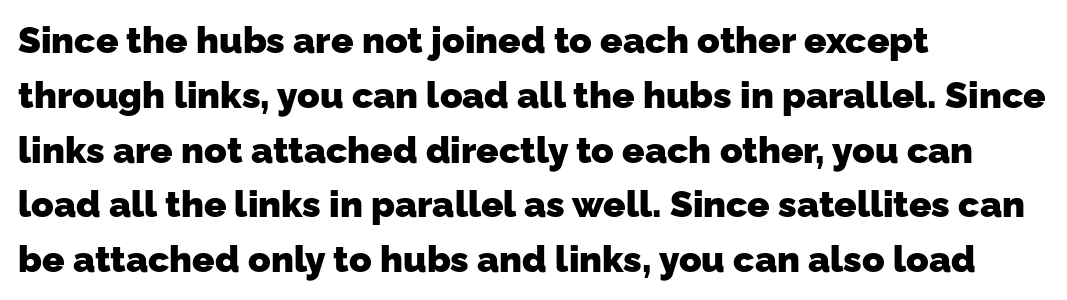
Each letter keeps its own natural width here, so spacing adapts to shape. The letters are bold, with thick, heavy strokes. Horizontal alignment here is leftward, the default for most running prose. Are there feet on the stems? There aren't — it's a sans. What stands out about the letter spacing? Nothing — it is the standard amount. This sample keeps an unexceptional amount of space between lines.
